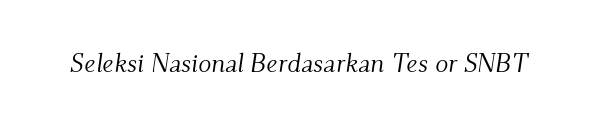
Q: Is the text bold? A: No.
Q: Is the text italic (slanted)? A: Yes, it leans right by about 9 degrees.
Q: Is the text underlined? A: No.
Q: Is the spacing between letters normal or unusually wide? A: Normal.
